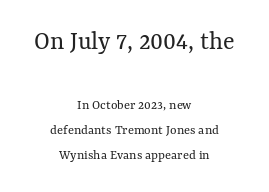
Q: Is the text bold? A: No.
Q: Is the text italic (slanted)? A: No, it is upright.
Q: Is the text underlined? A: No.
Q: How is the paragraph aligned? A: Centered.
Q: Is the spacing between letters normal or unusually wide? A: Normal.
Q: Which block of text is set in a larger size, the first (top) or the second (bottom)? A: The first (top) one.
